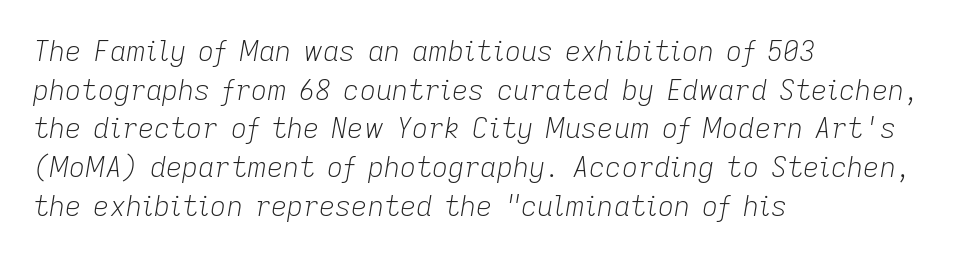
Looks like regular typesetting: each glyph gets only the width it needs. Letters rest on an invisible, unmarked baseline. This sample keeps an unexceptional amount of space between lines. The letters are slanted; this is an italic face. In CSS terms this would be text-align: left. The letters look calm and open, with moderate or lighter stems.
